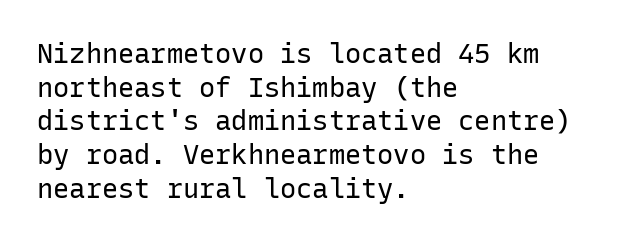
The image shows 27 px text type, upright; set left-aligned, normal line spacing (1.25x), normal letter spacing, not underlined.
